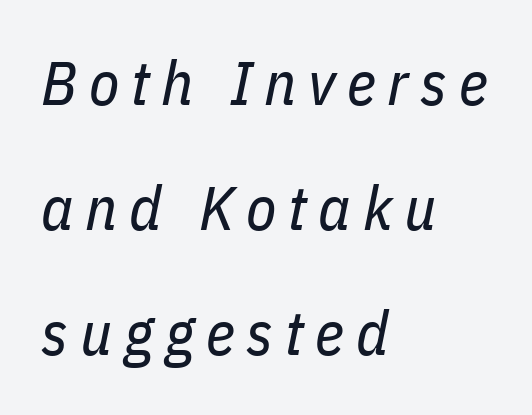
Q: Is the text bold? A: No.
Q: Is the text italic (slanted)? A: Yes, it leans right by about 11 degrees.
Q: Is the text underlined? A: No.
Q: How is the paragraph aligned? A: Left-aligned.
Q: Is the spacing between lines tight, normal or loose? A: Loose.
Q: Width (condensed, normal, or wide)? A: Condensed.
Q: Stroke contrast? A: Low.
Q: x-height? A: Medium.
Q: Monospaced? A: No.
